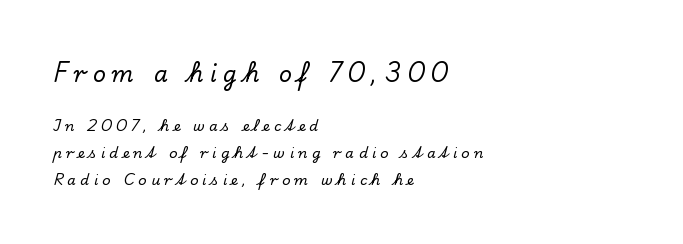
{"underline": "no", "align": "left", "line_spacing": "loose", "line_spacing_ratio": 1.9, "letter_spacing": "wide", "letter_spacing_em": 0.31, "larger_block": "first", "size_ratio": 1.57, "glyph_px": 22}
